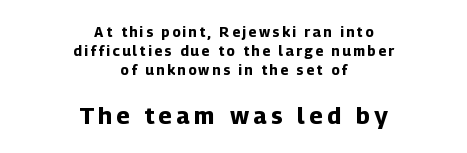
The baseline area is clear. Of the two passages, the one underneath uses the larger point size. Tall strokes in this sample are plumb rather than angled. The rows are spaced the way most documents space them. Typesetter's note: full bold, strokes at maximum text heaviness.
